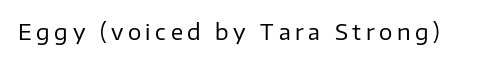
The image shows 21 px text type, upright; set unusually wide letter spacing (+0.22 em), not underlined.
